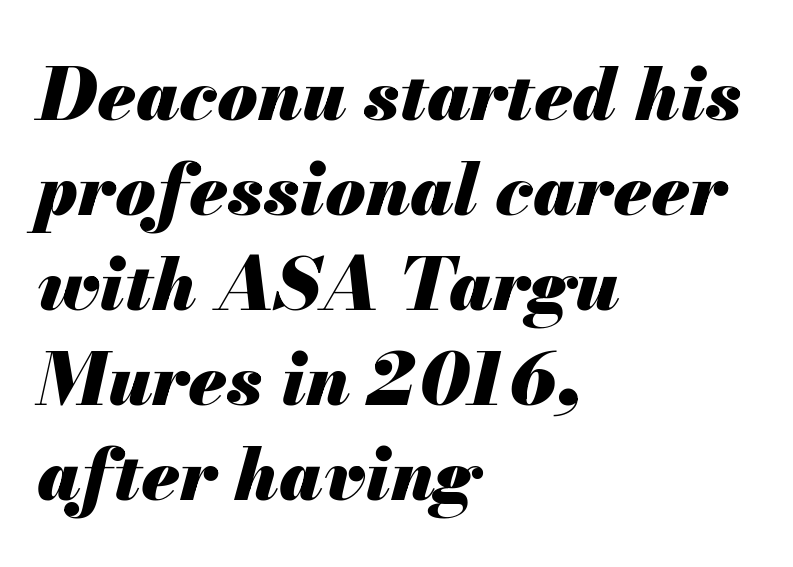
You could not count columns in this text — the font is proportionally spaced. If you drew a line through each stem, it would be angled. Nobody touched the tracking dial on this one. Pretty heavy lettering here — definitely bold.
